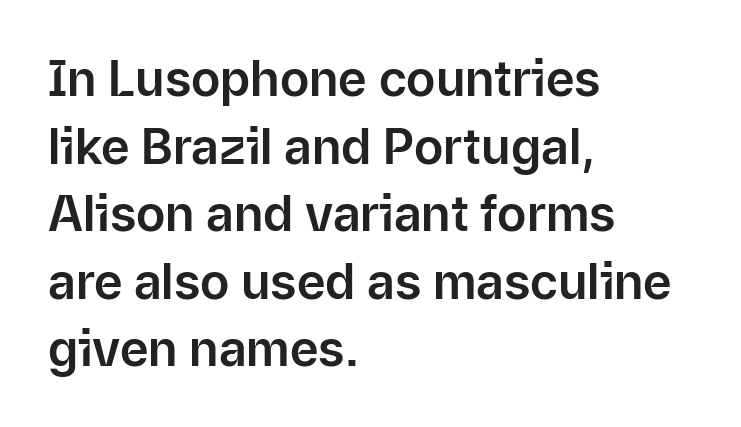
The image shows 49 px sans-serif type, upright; set left-aligned, normal line spacing (1.38x), normal letter spacing, not underlined; low stroke contrast and a medium x-height.
